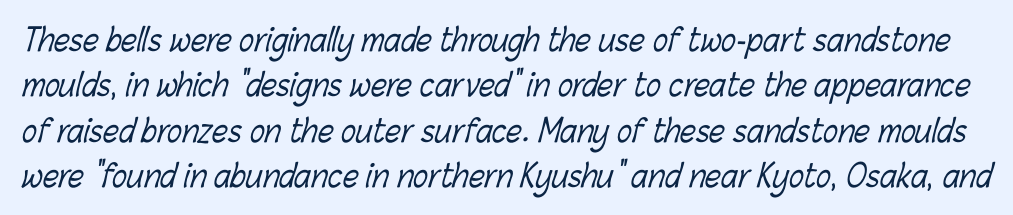
{"bold": "no", "weight": "light", "width": "condensed", "stroke_contrast": "low", "x_height": "medium", "monospaced": "no", "underline": "no", "line_spacing": "normal", "line_spacing_ratio": 1.46, "letter_spacing": "normal", "letter_spacing_em": 0.0, "glyph_px": 31}
